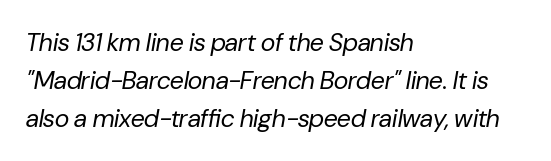
Q: Is the text bold? A: No.
Q: Is the text italic (slanted)? A: Yes, it leans right by about 10 degrees.
Q: Is the text underlined? A: No.
Q: How is the paragraph aligned? A: Left-aligned.
Q: Is the spacing between letters normal or unusually wide? A: Normal.
Q: Is the spacing between lines tight, normal or loose? A: Normal.
